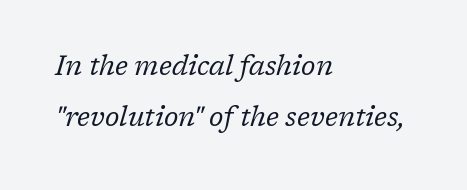
Weight class: somewhere from thin through regular. The text block is weighted toward the left margin, trailing off unevenly rightward. Glance below the letters and you will spot only blank space. Each word holds together tightly as a unit, with standard inter-letter gaps. Observe the lean: these are italic letterforms.
